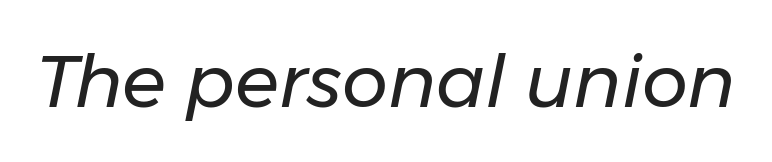
The image shows 73 px regular-weight type, italic (leaning right); set normal letter spacing, not underlined; low stroke contrast and a medium x-height.
